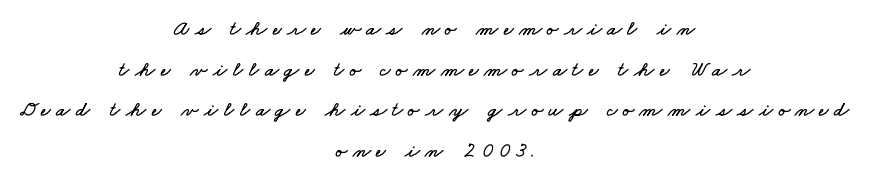
Q: Is the text underlined? A: No.
Q: How is the paragraph aligned? A: Centered.
Q: Is the spacing between letters normal or unusually wide? A: Unusually wide.
Q: Is the spacing between lines tight, normal or loose? A: Loose.
